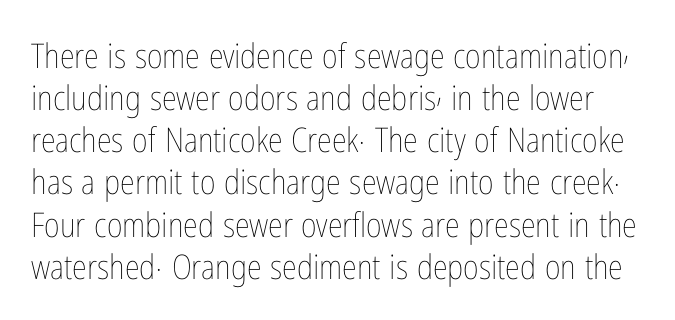
Q: Is the text bold? A: No.
Q: Is the text italic (slanted)? A: No, it is upright.
Q: Is the text underlined? A: No.
Q: Is the spacing between letters normal or unusually wide? A: Normal.
Q: Width (condensed, normal, or wide)? A: Condensed.
Q: Stroke contrast? A: Low.
Q: x-height? A: Medium.
Q: Monospaced? A: No.
